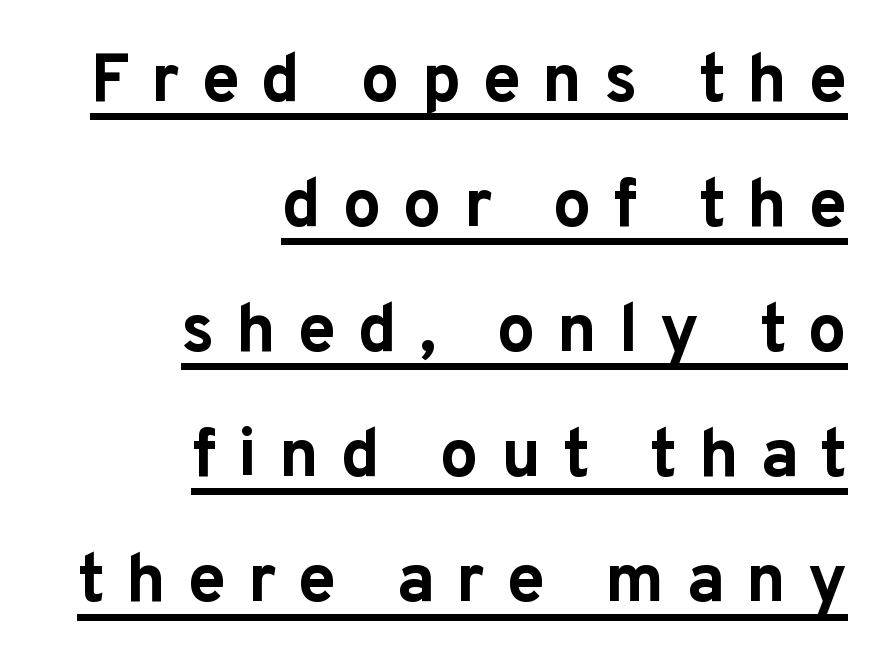
Honestly, the underline is the first thing you notice here. Note the varied advance widths — an 'i' is clearly narrower than an 'm'. How are the letters spaced? Widely, with obvious added tracking. I'd call this a sans setting — the letters go barefoot. Every character sits straight up, as roman type does. Notice how the passage keeps a crisp vertical edge on the right only.
